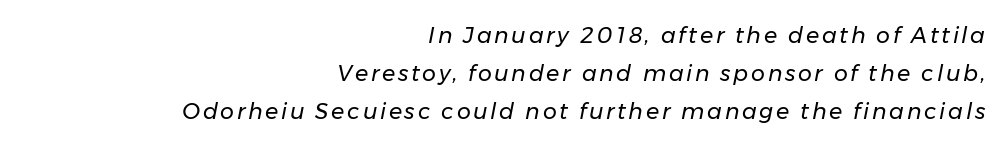
Q: Is the text bold? A: No.
Q: Is the text italic (slanted)? A: Yes, it leans right by about 11 degrees.
Q: Is the text underlined? A: No.
Q: How is the paragraph aligned? A: Right-aligned.
